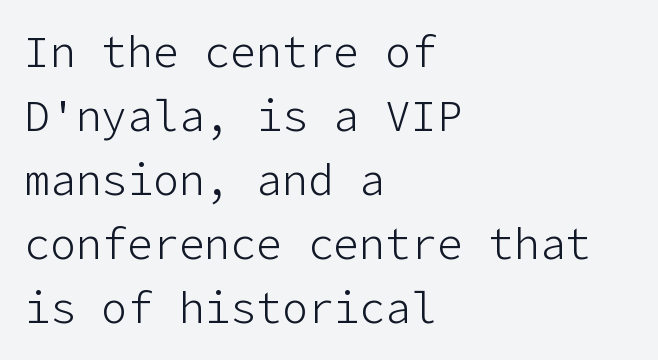
{"serif": "no", "italic": "no", "bold": "no", "weight": "light", "width": "normal", "stroke_contrast": "low", "x_height": "medium", "underline": "no", "align": "left", "line_spacing": "normal", "line_spacing_ratio": 1.49, "letter_spacing": "normal", "letter_spacing_em": 0.0, "glyph_px": 43}
